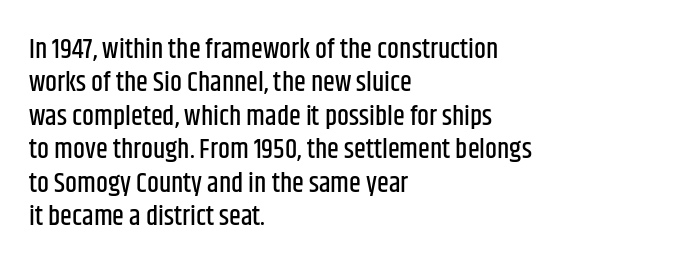
{"italic": "no", "underline": "no", "align": "left", "line_spacing_ratio": 1.24, "letter_spacing": "normal", "letter_spacing_em": 0.0, "glyph_px": 27}
